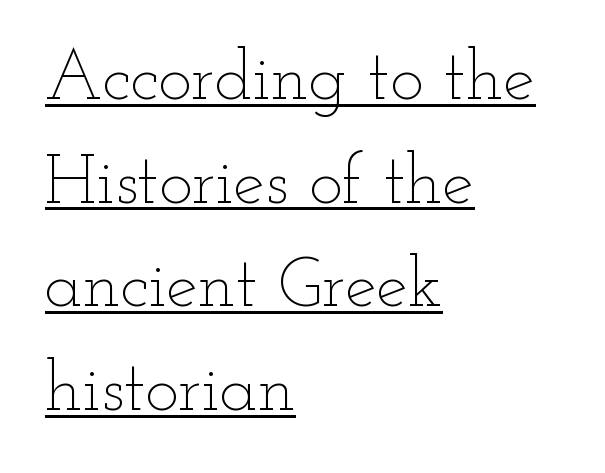
Looks like regular typesetting: each glyph gets only the width it needs. Weight: not bold — regular or lighter. Leading matches the norm, producing a regular column. Every row of glyphs begins at an identical x-position on the left. This sample uses plain, unmodified letter spacing.
